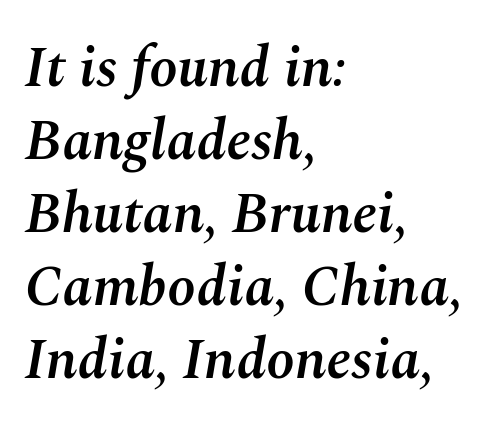
Q: Is the text bold? A: Semi-bold.
Q: Is the text italic (slanted)? A: Yes, it leans right by about 10 degrees.
Q: Is the text underlined? A: No.
Q: How is the paragraph aligned? A: Left-aligned.
Q: Is the spacing between letters normal or unusually wide? A: Normal.
Q: Is the spacing between lines tight, normal or loose? A: Normal.
Q: Width (condensed, normal, or wide)? A: Normal.
Q: Stroke contrast? A: Medium.
Q: x-height? A: Medium.
Q: Monospaced? A: No.
